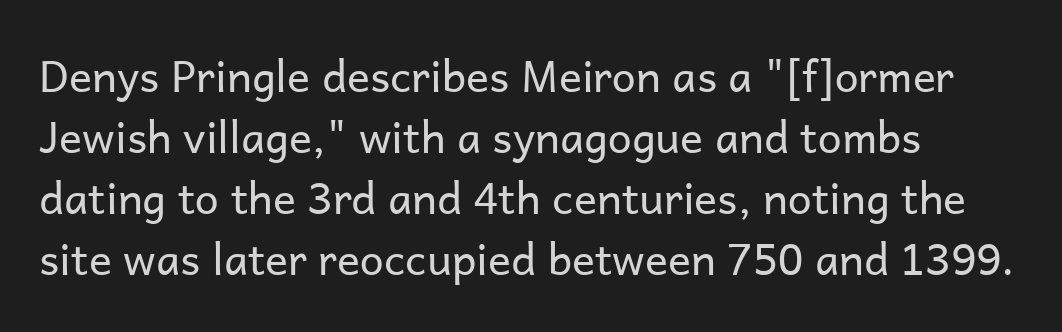
{"serif": "no", "italic": "no", "bold": "no", "weight": "regular", "width": "normal", "stroke_contrast": "low", "x_height": "medium", "monospaced": "no", "underline": "no", "align": "left", "line_spacing": "normal", "line_spacing_ratio": 1.42, "letter_spacing": "normal", "letter_spacing_em": 0.0, "glyph_px": 43}
